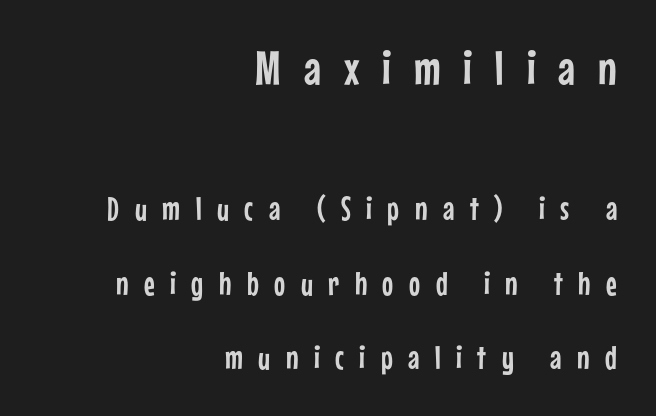
Q: Is the text italic (slanted)? A: No, it is upright.
Q: Is the typeface a serif or a sans-serif typeface? A: Sans-serif.
Q: Is the text underlined? A: No.
Q: How is the paragraph aligned? A: Right-aligned.
Q: Is the spacing between letters normal or unusually wide? A: Unusually wide.
Q: Is the spacing between lines tight, normal or loose? A: Loose.
Q: Which block of text is set in a larger size, the first (top) or the second (bottom)? A: The first (top) one.
Q: Width (condensed, normal, or wide)? A: Condensed.
Q: Stroke contrast? A: Low.
Q: x-height? A: Medium.
Q: Monospaced? A: No.
